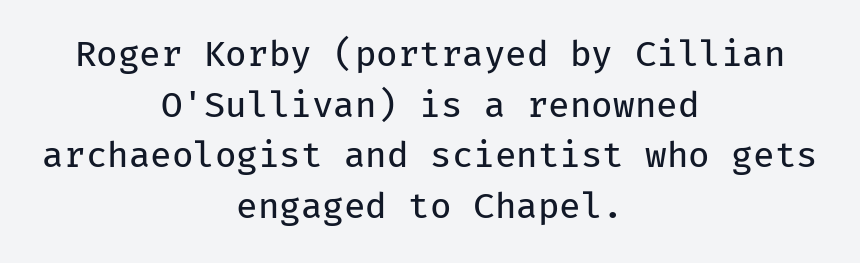
The image shows 35 px regular-weight sans-serif type, upright, monospaced; set centered, normal line spacing (1.45x), normal letter spacing, not underlined; low stroke contrast and a medium x-height.
